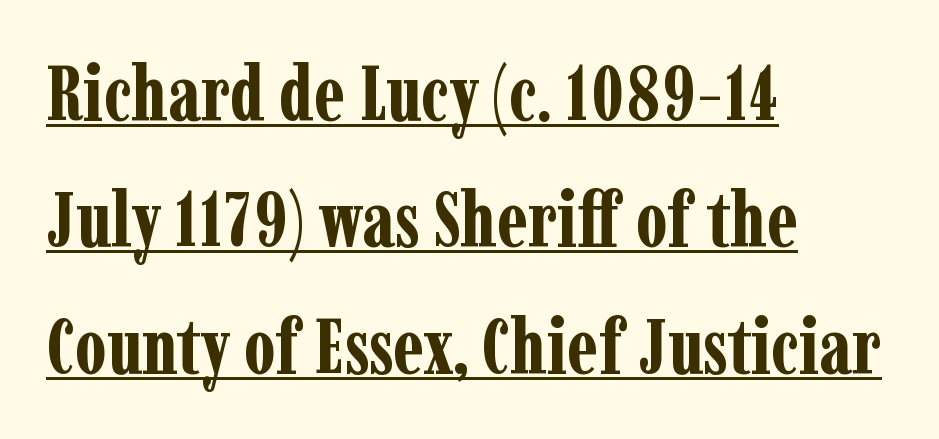
The image shows 77 px bold, condensed serif type, upright; set left-aligned, normal line spacing (1.64x), normal letter spacing, underlined; low stroke contrast and a medium x-height.
